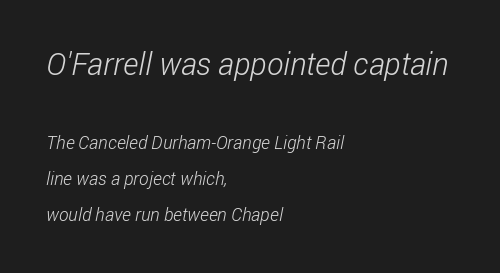
Q: Is the text bold? A: No.
Q: Is the typeface a serif or a sans-serif typeface? A: Sans-serif.
Q: Is the text underlined? A: No.
Q: How is the paragraph aligned? A: Left-aligned.
Q: Is the spacing between letters normal or unusually wide? A: Normal.
Q: Is the spacing between lines tight, normal or loose? A: Loose.
Q: Which block of text is set in a larger size, the first (top) or the second (bottom)? A: The first (top) one.
Q: Width (condensed, normal, or wide)? A: Condensed.
Q: Stroke contrast? A: Low.
Q: x-height? A: Medium.
Q: Monospaced? A: No.
